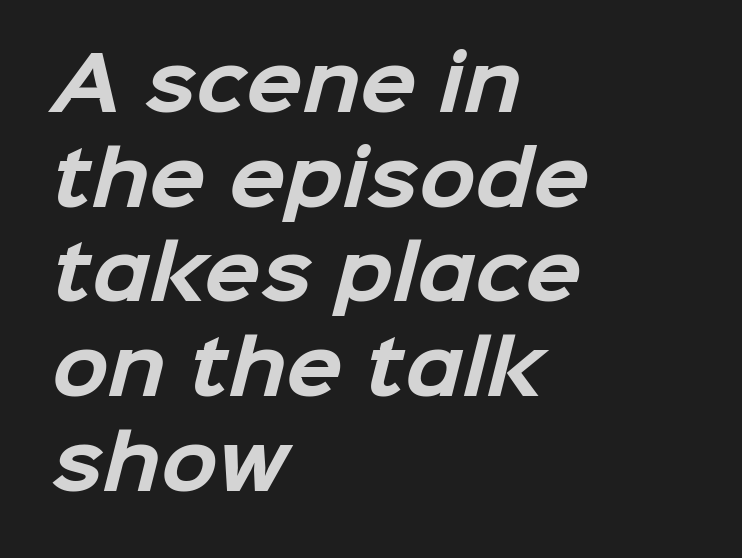
The image shows 74 px bold sans-serif type; set left-aligned, normal line spacing (1.28x), normal letter spacing, not underlined; low stroke contrast and a medium x-height.
